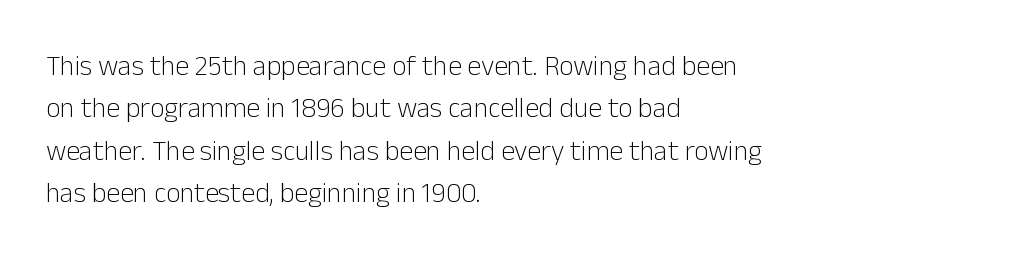
Q: Is the text bold? A: No.
Q: Is the text italic (slanted)? A: No, it is upright.
Q: Is the typeface a serif or a sans-serif typeface? A: Sans-serif.
Q: Is the text underlined? A: No.
Q: How is the paragraph aligned? A: Left-aligned.
Q: Is the spacing between letters normal or unusually wide? A: Normal.
Q: Is the spacing between lines tight, normal or loose? A: Normal.
Q: Width (condensed, normal, or wide)? A: Normal.
Q: Stroke contrast? A: Low.
Q: x-height? A: Medium.
Q: Monospaced? A: No.
